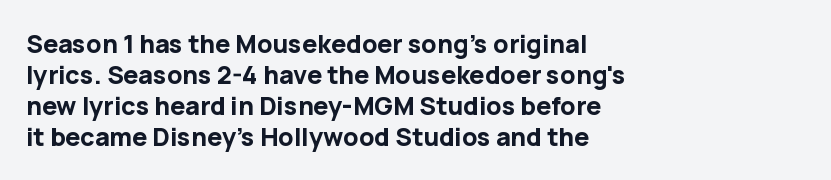
You'd pick this weight for a headline — it's a proper bold. Upright lettering throughout. Nothing unusual about the tracking: characters are spaced as the font intends. Check the space under the baseline: it is left empty.
